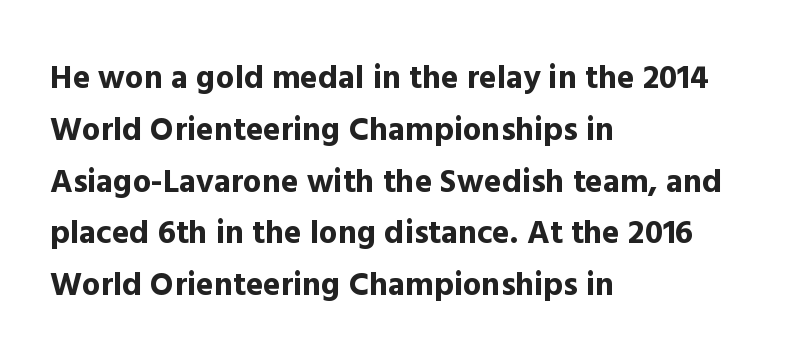
Q: Is the text bold? A: Yes.
Q: Is the text italic (slanted)? A: No, it is upright.
Q: Is the typeface a serif or a sans-serif typeface? A: Sans-serif.
Q: Is the text underlined? A: No.
Q: How is the paragraph aligned? A: Left-aligned.
Q: Is the spacing between letters normal or unusually wide? A: Normal.
Q: Is the spacing between lines tight, normal or loose? A: Normal.
Q: Width (condensed, normal, or wide)? A: Normal.
Q: x-height? A: Medium.
Q: Monospaced? A: No.
